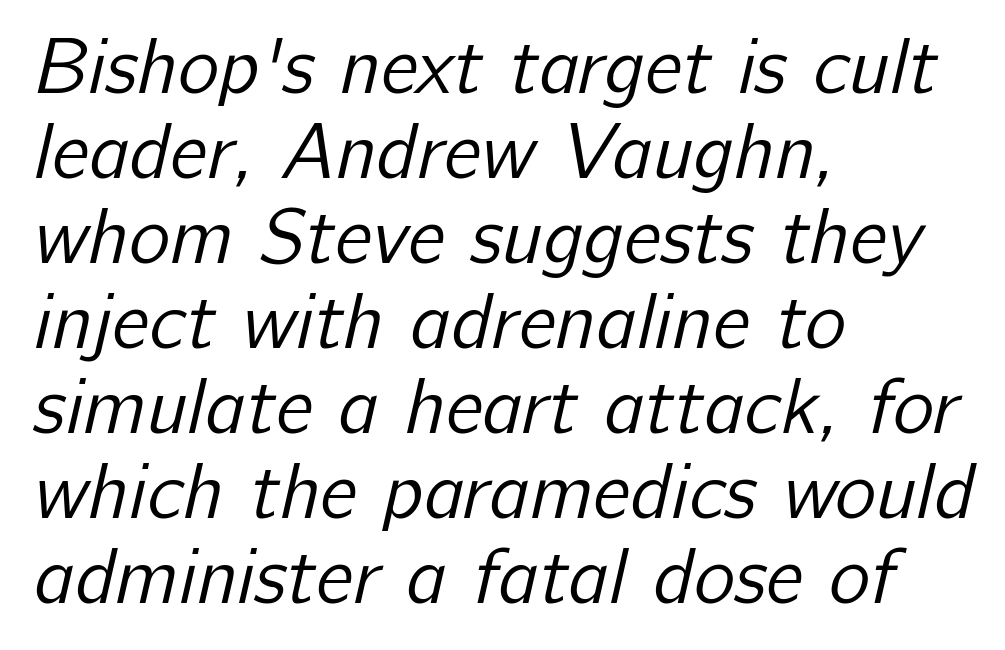
{"serif": "no", "bold": "no", "weight": "regular", "width": "normal", "stroke_contrast": "low", "x_height": "medium", "monospaced": "no", "underline": "no", "align": "left", "line_spacing": "tight", "line_spacing_ratio": 1.09, "letter_spacing": "normal", "letter_spacing_em": 0.0, "glyph_px": 78}
